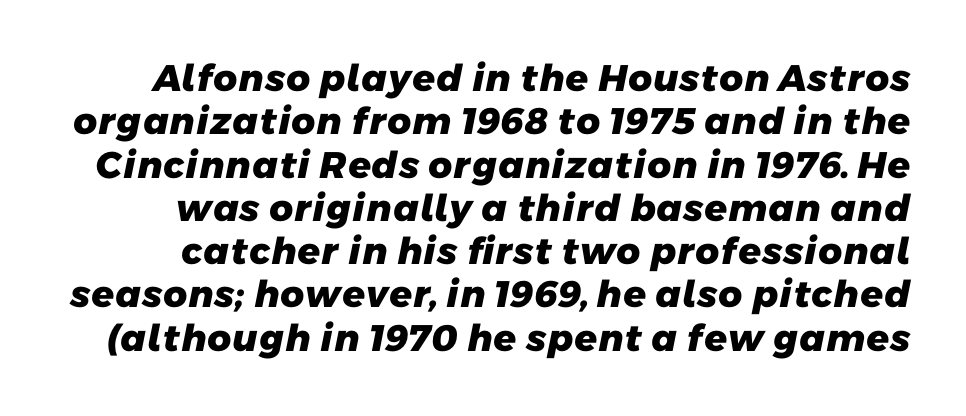
{"serif": "no", "bold": "yes", "weight": "heavy", "width": "normal", "stroke_contrast": "low", "x_height": "medium", "monospaced": "no", "underline": "no", "line_spacing_ratio": 1.17, "letter_spacing": "normal", "letter_spacing_em": 0.0, "glyph_px": 37}
